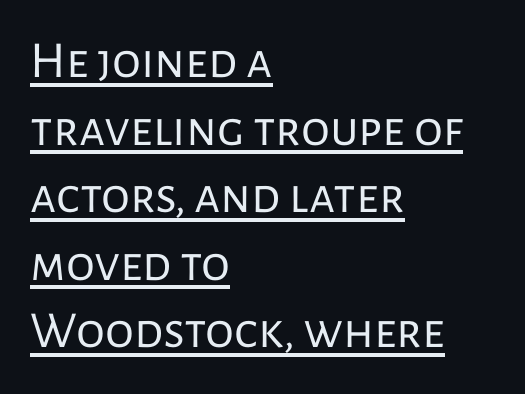
{"serif": "no", "italic": "no", "bold": "no", "weight": "regular", "width": "normal", "stroke_contrast": "low", "x_height": "medium", "monospaced": "no", "underline": "yes", "align": "left", "line_spacing": "normal", "line_spacing_ratio": 1.3, "letter_spacing": "normal", "letter_spacing_em": 0.0, "glyph_px": 52}
